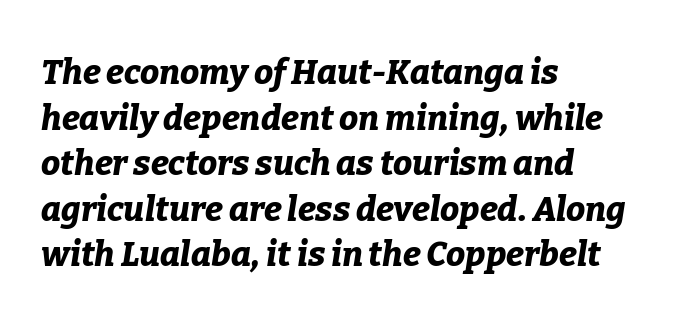
The characters look thick and weighty, a clear bold. Spacing between characters is what you'd get straight out of the box. Here the designer chose a conventional face with non-uniform glyph widths. Quick note: italic. Compared with typical paragraphs, the rows here are spaced about the same.
